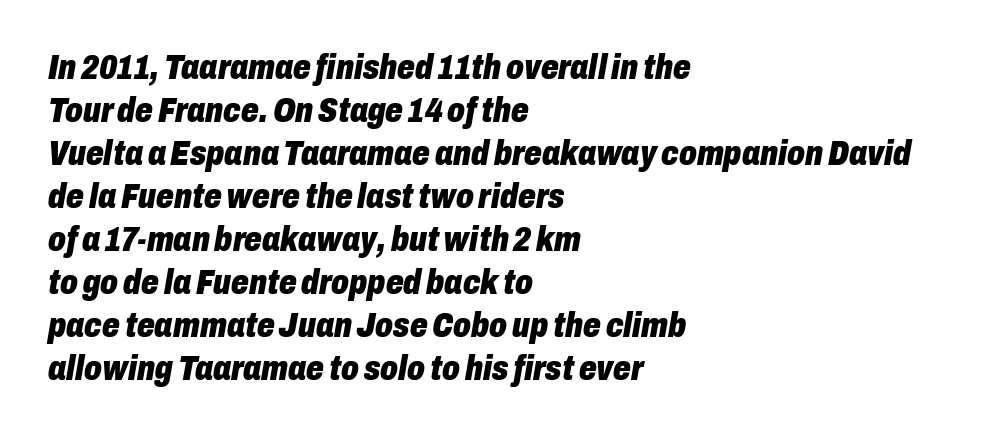
Q: Is the text bold? A: Yes.
Q: Is the text italic (slanted)? A: Yes, it leans right by about 10 degrees.
Q: Is the text underlined? A: No.
Q: How is the paragraph aligned? A: Left-aligned.
Q: Is the spacing between letters normal or unusually wide? A: Normal.
Q: Width (condensed, normal, or wide)? A: Condensed.
Q: Stroke contrast? A: Low.
Q: x-height? A: Medium.
Q: Monospaced? A: No.
